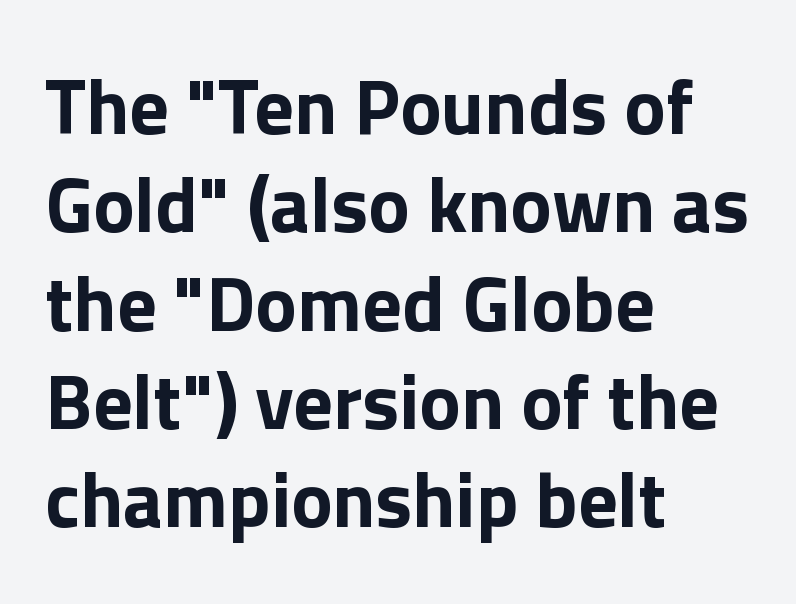
{"serif": "no", "italic": "no", "bold": "yes", "weight": "bold", "width": "normal", "x_height": "medium", "monospaced": "no", "underline": "no", "align": "left", "line_spacing": "normal", "line_spacing_ratio": 1.26, "letter_spacing": "normal", "letter_spacing_em": 0.0, "glyph_px": 78}
